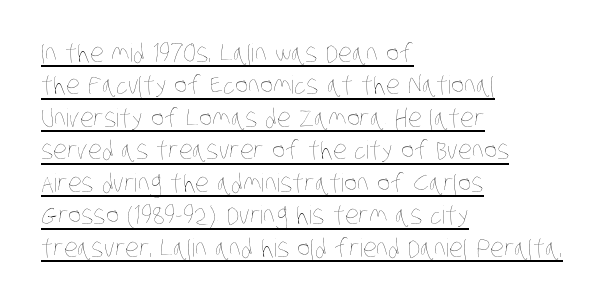
The image shows 25 px text type; set left-aligned, normal line spacing (1.3x), normal letter spacing, underlined.
